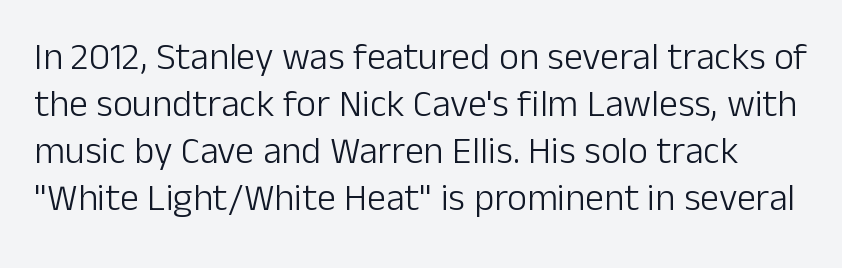
The image shows 38 px light sans-serif type, upright; set line spacing 1.24x, normal letter spacing, not underlined; low stroke contrast and a medium x-height.
